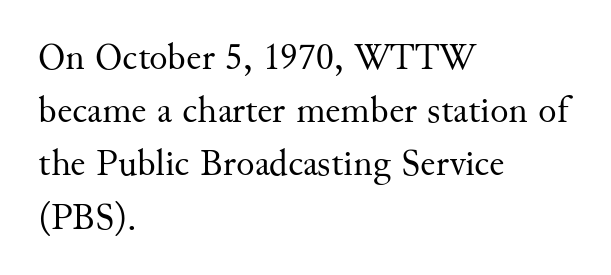
{"serif": "yes", "italic": "no", "bold": "no", "weight": "regular", "width": "normal", "stroke_contrast": "medium", "x_height": "small", "monospaced": "no", "underline": "no", "align": "left", "line_spacing": "normal", "line_spacing_ratio": 1.4, "letter_spacing": "normal", "letter_spacing_em": 0.0, "glyph_px": 38}
